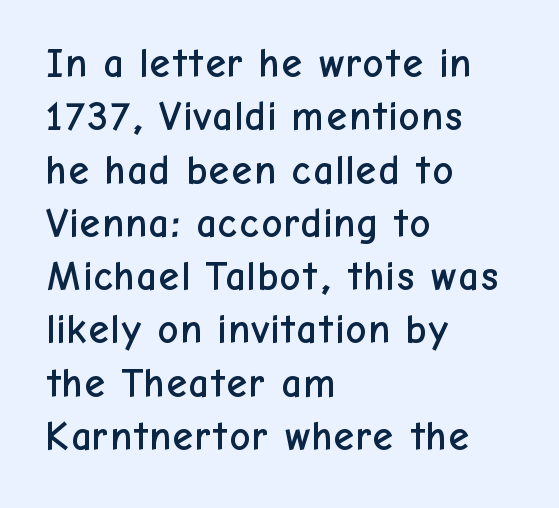
Q: Is the text italic (slanted)? A: No, it is upright.
Q: Is the typeface a serif or a sans-serif typeface? A: Sans-serif.
Q: Is the text underlined? A: No.
Q: How is the paragraph aligned? A: Left-aligned.
Q: Is the spacing between letters normal or unusually wide? A: Normal.
Q: Is the spacing between lines tight, normal or loose? A: Normal.
Q: Width (condensed, normal, or wide)? A: Normal.
Q: Stroke contrast? A: Low.
Q: x-height? A: Medium.
Q: Monospaced? A: No.
